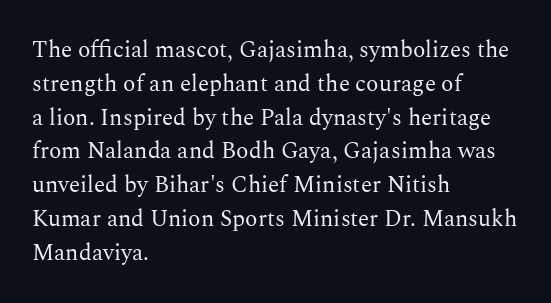
Q: Is the text bold? A: No.
Q: Is the text italic (slanted)? A: No, it is upright.
Q: Is the text underlined? A: No.
Q: How is the paragraph aligned? A: Left-aligned.
Q: Is the spacing between letters normal or unusually wide? A: Normal.
Q: Is the spacing between lines tight, normal or loose? A: Normal.
